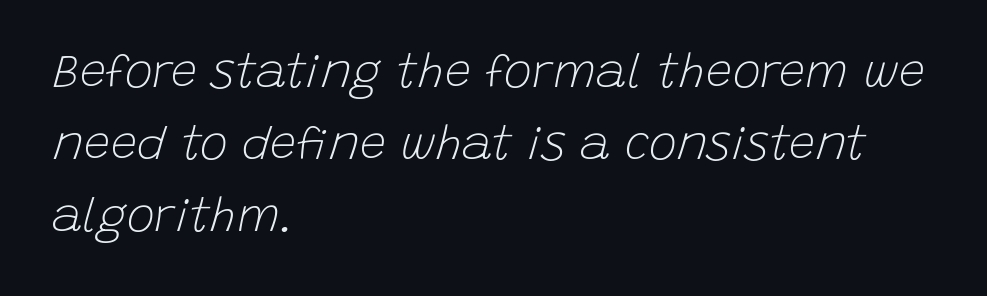
Q: Is the text bold? A: No.
Q: Is the text italic (slanted)? A: Yes, it leans right by about 15 degrees.
Q: Is the text underlined? A: No.
Q: How is the paragraph aligned? A: Left-aligned.
Q: Is the spacing between letters normal or unusually wide? A: Normal.
Q: Is the spacing between lines tight, normal or loose? A: Normal.
Q: Width (condensed, normal, or wide)? A: Normal.
Q: Stroke contrast? A: Low.
Q: x-height? A: Large.
Q: Monospaced? A: No.
